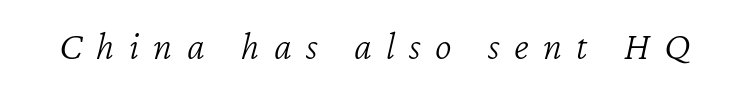
{"italic": "yes", "lean": "right", "slant_degrees": 12, "bold": "no", "weight": "light", "width": "normal", "stroke_contrast": "low", "x_height": "medium", "monospaced": "no", "underline": "no", "letter_spacing": "wide", "letter_spacing_em": 0.36, "glyph_px": 40}
